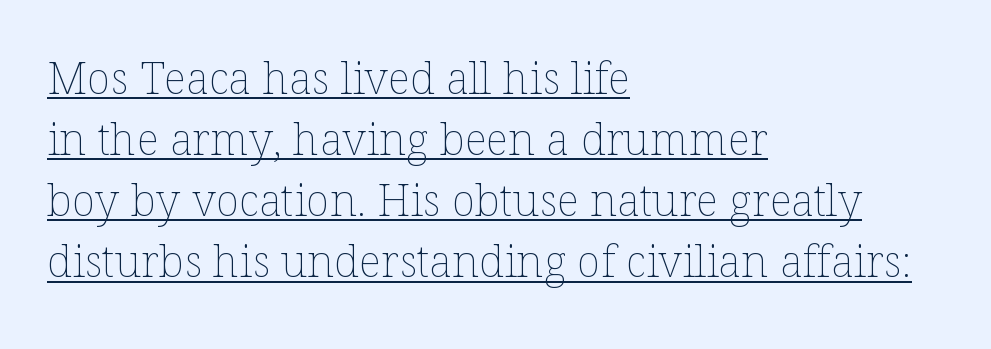
{"italic": "no", "bold": "no", "weight": "thin", "width": "normal", "stroke_contrast": "low", "x_height": "medium", "monospaced": "no", "underline": "yes", "align": "left", "line_spacing": "normal", "line_spacing_ratio": 1.39, "letter_spacing": "normal", "letter_spacing_em": 0.0, "glyph_px": 44}
